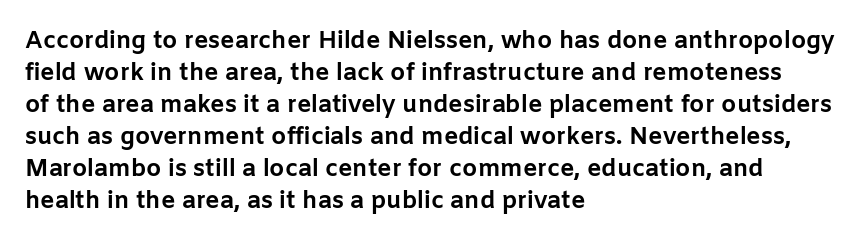
Q: Is the text bold? A: Yes.
Q: Is the text italic (slanted)? A: No, it is upright.
Q: Is the text underlined? A: No.
Q: How is the paragraph aligned? A: Left-aligned.
Q: Is the spacing between letters normal or unusually wide? A: Normal.
Q: Is the spacing between lines tight, normal or loose? A: Normal.
